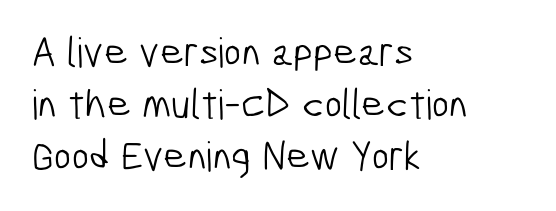
The image shows 41 px light, condensed sans-serif type; set left-aligned, normal line spacing (1.27x), normal letter spacing, not underlined; low stroke contrast and a medium x-height.
